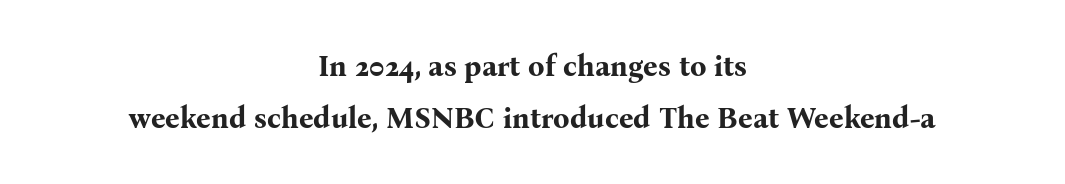
The image shows 29 px bold serif type, upright; set centered, line spacing 1.78x, normal letter spacing, not underlined; medium stroke contrast and a medium x-height.
